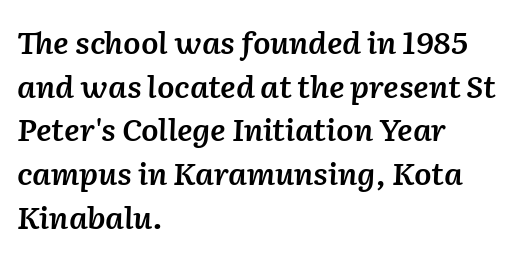
Students, this is semibold: more ink than regular, less than bold. Descenders hang freely into open space. Glyph-to-glyph distance matches everyday printed text. The glyphs look as if they've been sheared to an angle.
